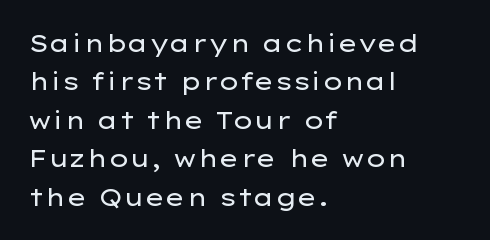
The image shows 24 px text type, upright; set left-aligned, normal line spacing (1.6x), normal letter spacing, not underlined.
